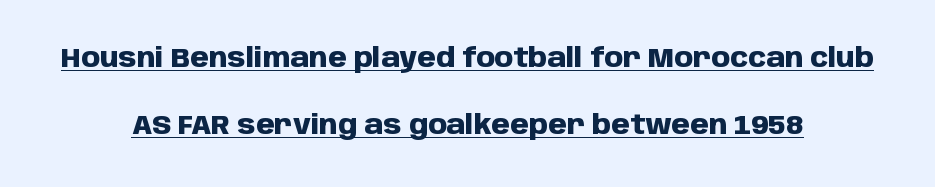
Each line is balanced around a shared central axis. Somebody hit Ctrl+U on this one — the words are underlined. Reading down the column, the eye jumps a long way to each next line. Every character sits straight up, as roman type does.
